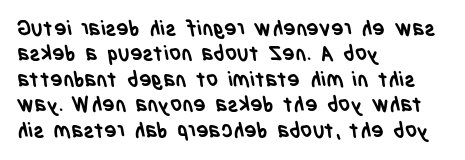
The image shows 21 px bold type; set left-aligned, line spacing 1.21x, normal letter spacing, not underlined.
